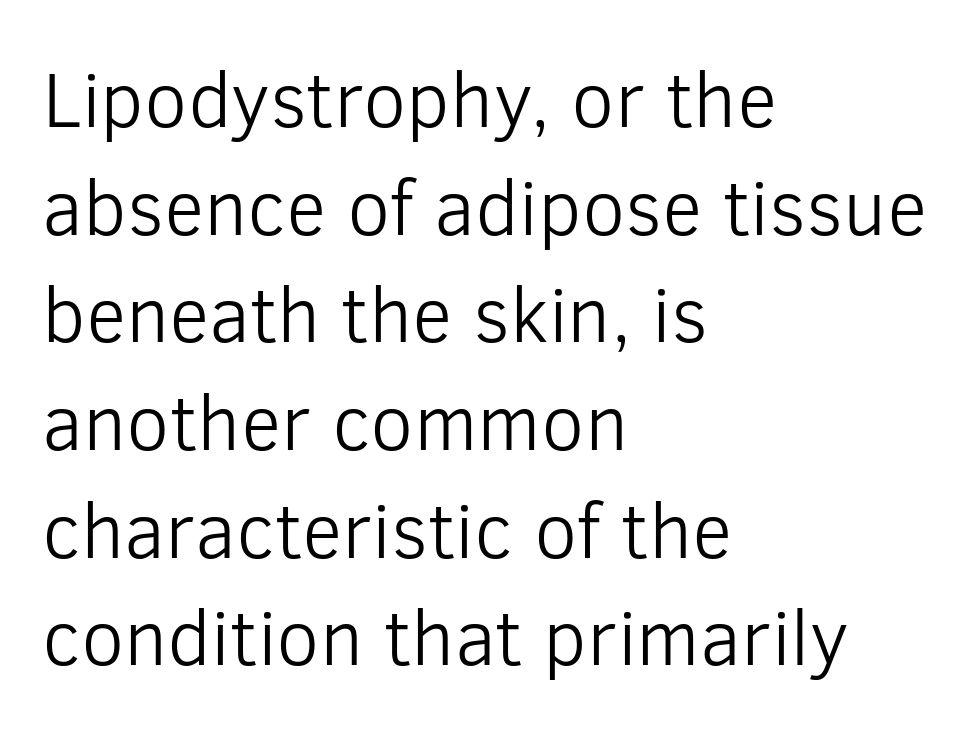
Caption: face not bold, strokes unweighted. Serif or sans? Sans — the stroke terminals are bare. Does extra space separate the letters? No, they use regular spacing. Proportional: the letters do not fall into vertical columns. Horizontal alignment here is leftward, the default for most running prose.
